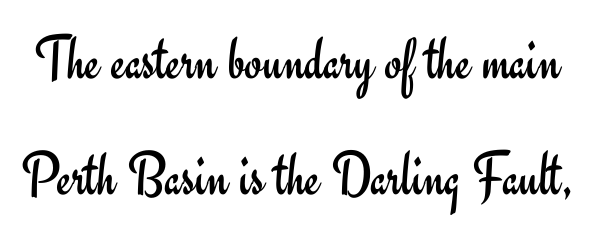
Q: Is the text bold? A: No.
Q: Is the text italic (slanted)? A: Yes.
Q: Is the typeface a serif or a sans-serif typeface? A: Sans-serif.
Q: Is the text underlined? A: No.
Q: Is the spacing between letters normal or unusually wide? A: Normal.
Q: Width (condensed, normal, or wide)? A: Normal.
Q: Stroke contrast? A: Low.
Q: x-height? A: Small.
Q: Monospaced? A: No.
